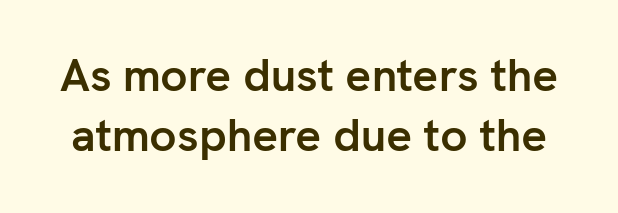
Does extra space separate the letters? No, they use regular spacing. The glyphs are unaccompanied by any horizontal stroke below them. Does the leading feel generous? No, just average. The typography opts for an upright posture over an oblique one. You could not count columns in this text — the font is proportionally spaced.
